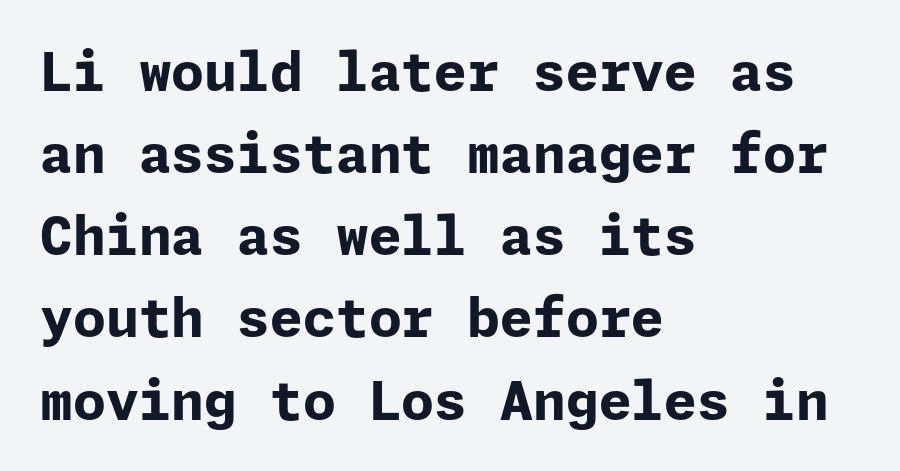
A classic flush-left, rag-right setting is used for this passage. Vertical spacing — default. Characters follow at the spacing the type designer built in. Plenty of ink on the page — the face is bold. Observe the absence of serifs on each vertical stroke in this sample. The passage shown is not underscored anywhere.
